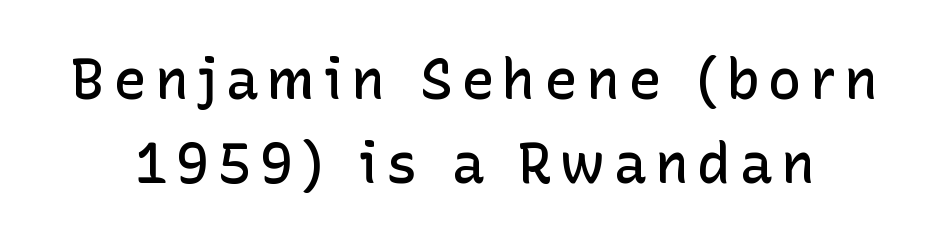
{"serif": "no", "italic": "no", "bold": "semi", "weight": "semibold", "width": "normal", "stroke_contrast": "low", "x_height": "medium", "monospaced": "no", "underline": "no", "line_spacing": "normal", "line_spacing_ratio": 1.5, "glyph_px": 56}
